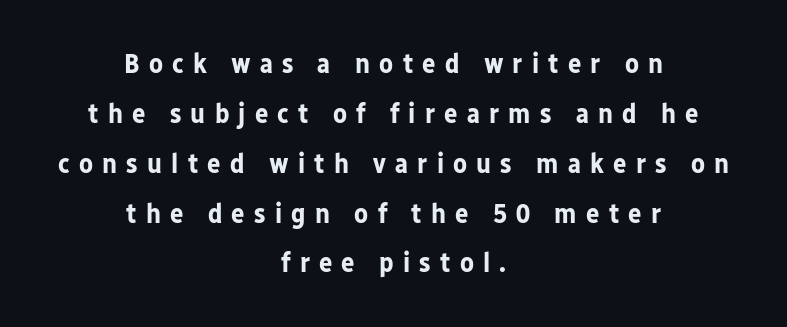
Q: Is the text bold? A: Yes.
Q: Is the text italic (slanted)? A: No, it is upright.
Q: Is the typeface a serif or a sans-serif typeface? A: Sans-serif.
Q: Is the text underlined? A: No.
Q: How is the paragraph aligned? A: Centered.
Q: Is the spacing between letters normal or unusually wide? A: Unusually wide.
Q: Width (condensed, normal, or wide)? A: Normal.
Q: Stroke contrast? A: Low.
Q: x-height? A: Medium.
Q: Monospaced? A: No.
